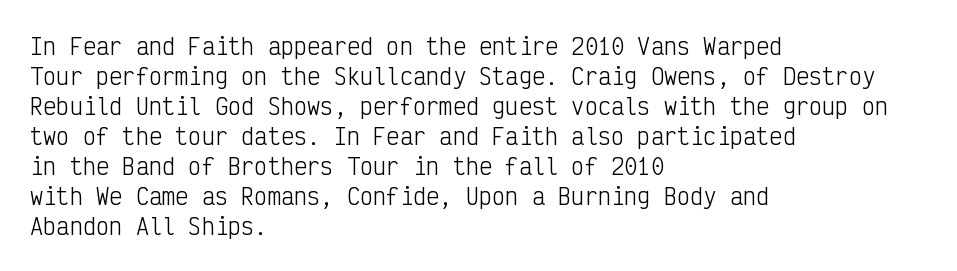
Q: Is the text bold? A: No.
Q: Is the text italic (slanted)? A: No, it is upright.
Q: Is the text underlined? A: No.
Q: How is the paragraph aligned? A: Left-aligned.
Q: Is the spacing between letters normal or unusually wide? A: Normal.
Q: Is the spacing between lines tight, normal or loose? A: Normal.
